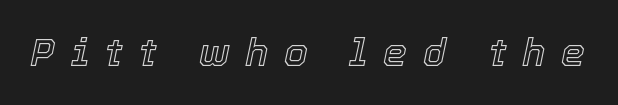
A typesetter would call this proportional, since set widths differ per character. This sample uses expanded letter spacing, leaving extra air between glyphs. The words here are not underlined. Designer's note — italics engaged.
